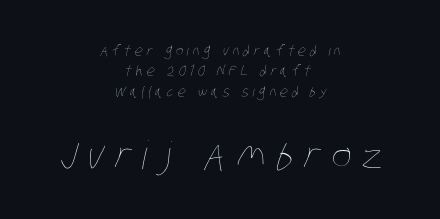
The image shows 39 px thin, condensed type; set centered, normal line spacing (1.46x), unusually wide letter spacing (+0.28 em), not underlined; the second (bottom) block is 2.79x larger; low stroke contrast and a large x-height.
